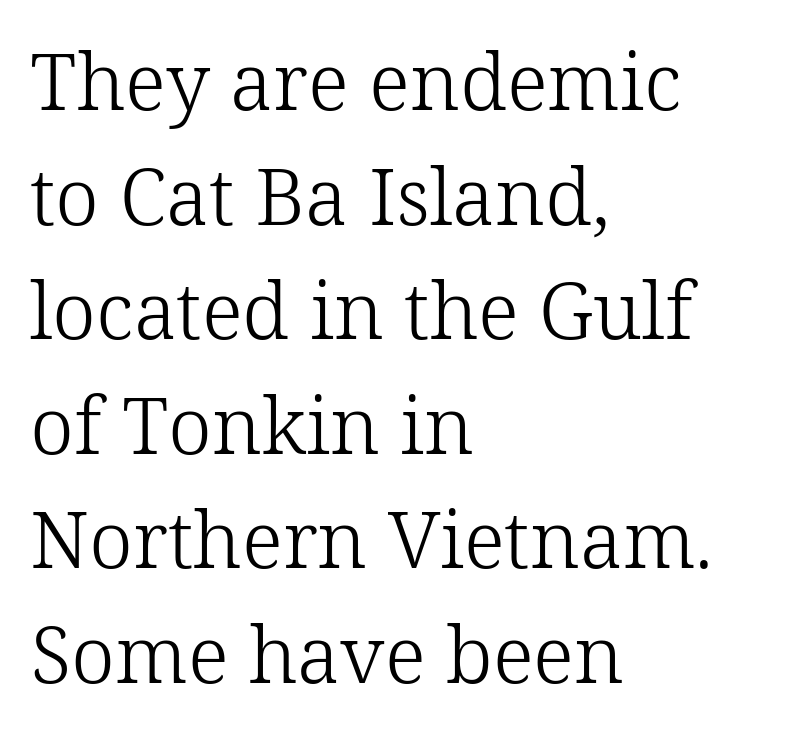
The image shows 79 px light serif type, upright; set left-aligned, normal line spacing (1.45x), normal letter spacing, not underlined; low stroke contrast and a medium x-height.
